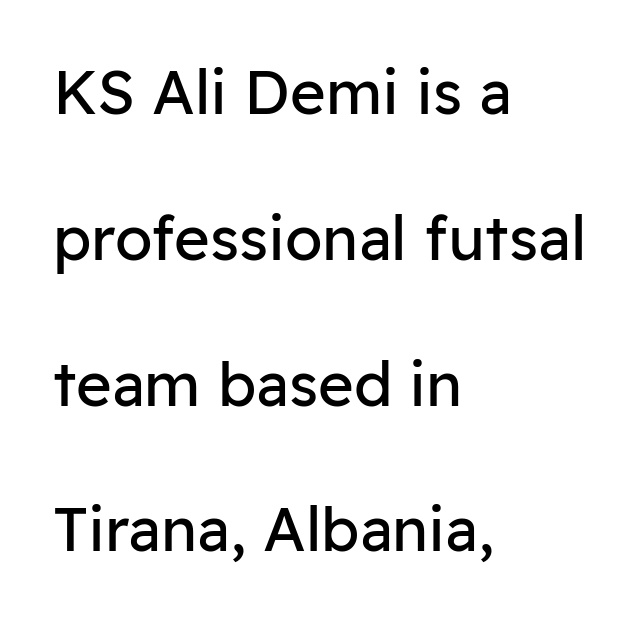
The image shows 61 px regular-weight sans-serif type, upright; set left-aligned, loose line spacing (2.39x), normal letter spacing, not underlined; low stroke contrast and a medium x-height.
